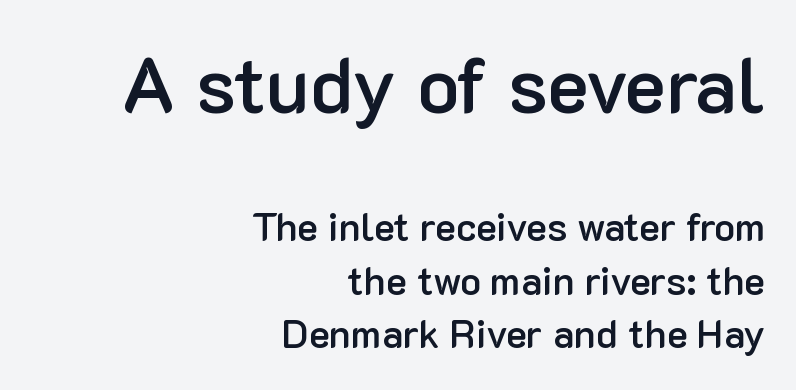
The image shows 78 px semibold sans-serif type, upright; set right-aligned, normal line spacing (1.37x), normal letter spacing, not underlined; the first (top) block is 2.0x larger; low stroke contrast and a medium x-height.
